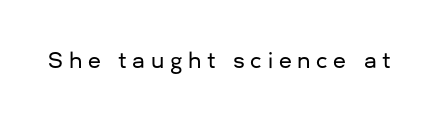
The gap between lines stays unmarked. Do the letters lean? They stand straight. There is plenty of visible air inserted between adjacent glyphs.
